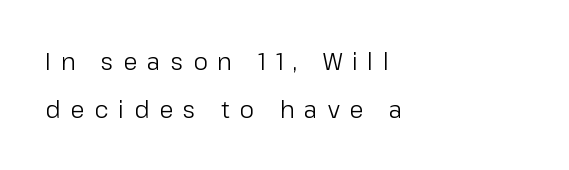
The image shows 23 px text type, upright; set left-aligned, loose line spacing (2.08x), unusually wide letter spacing (+0.43 em), not underlined.
